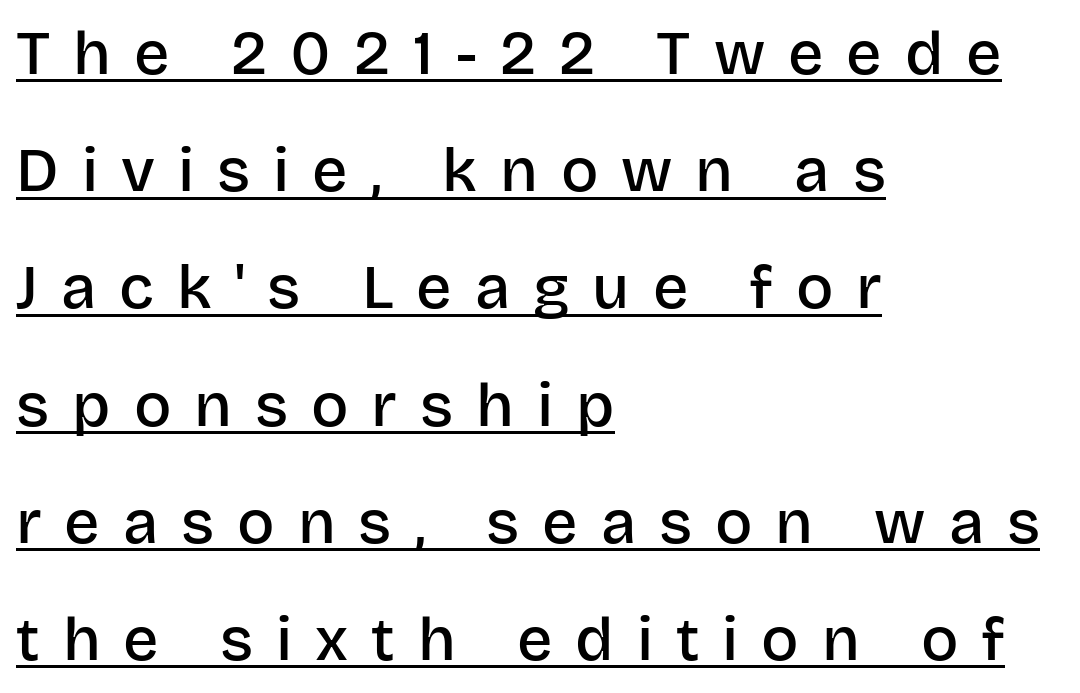
Think of a printed novel: that variable character pitch is what you see here. Does the weight exceed regular? Yes, but only to semibold. Leftover space on each line is placed entirely after the last word. A continuous stroke trails under the words, as in a hyperlink.
